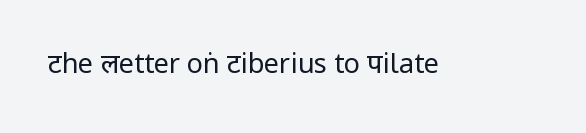
{"italic": "no", "bold": "no", "underline": "no", "letter_spacing": "normal", "letter_spacing_em": 0.0, "glyph_px": 27}
